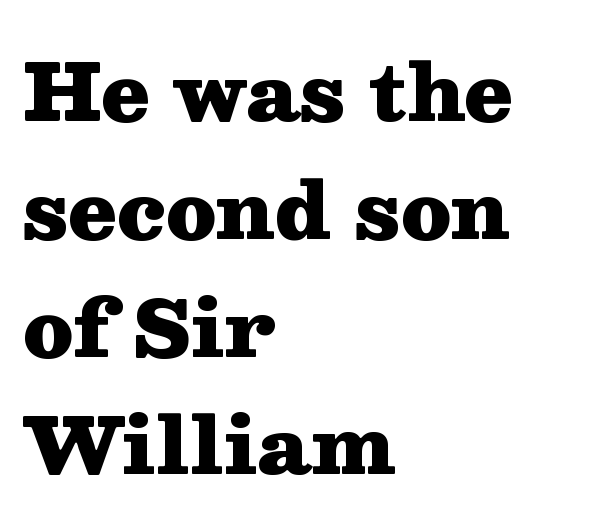
Q: Is the text bold? A: Yes.
Q: Is the text italic (slanted)? A: No, it is upright.
Q: Is the typeface a serif or a sans-serif typeface? A: Serif.
Q: Is the text underlined? A: No.
Q: How is the paragraph aligned? A: Left-aligned.
Q: Is the spacing between letters normal or unusually wide? A: Normal.
Q: Is the spacing between lines tight, normal or loose? A: Normal.
Q: Width (condensed, normal, or wide)? A: Wide.
Q: Stroke contrast? A: Medium.
Q: x-height? A: Medium.
Q: Monospaced? A: No.
